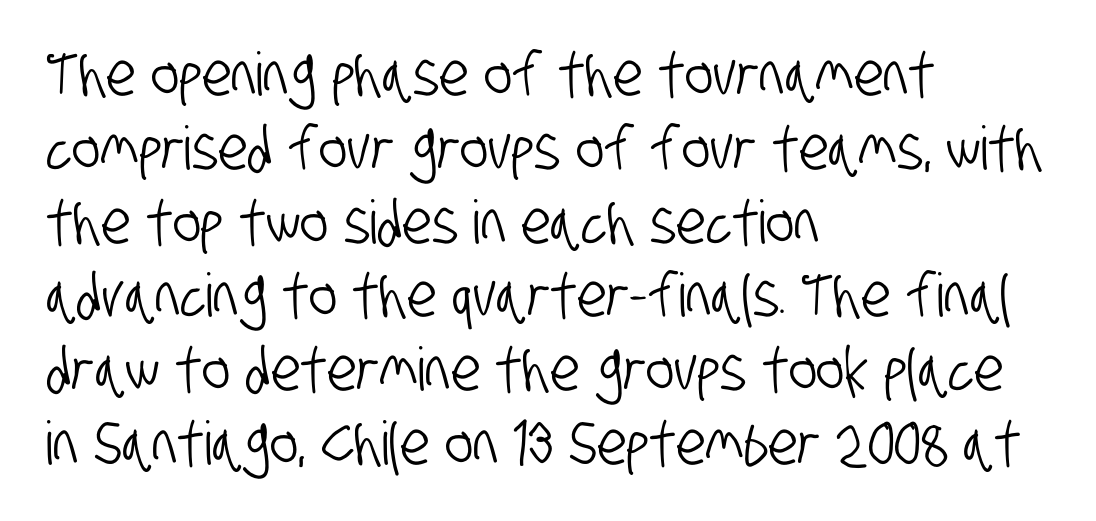
{"serif": "no", "width": "condensed", "stroke_contrast": "low", "x_height": "large", "monospaced": "no", "underline": "no", "align": "left", "line_spacing_ratio": 1.23, "letter_spacing": "normal", "letter_spacing_em": 0.0, "glyph_px": 60}
